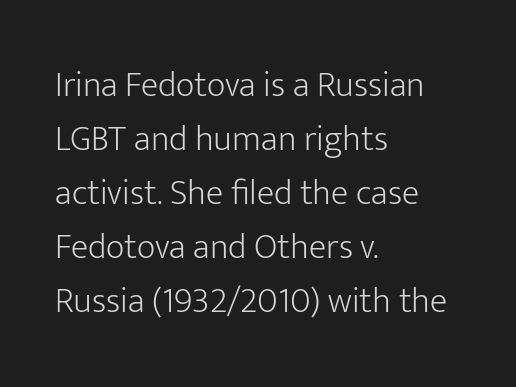
The image shows 36 px light sans-serif type, upright; set left-aligned, normal line spacing (1.5x), normal letter spacing, not underlined; low stroke contrast and a medium x-height.
